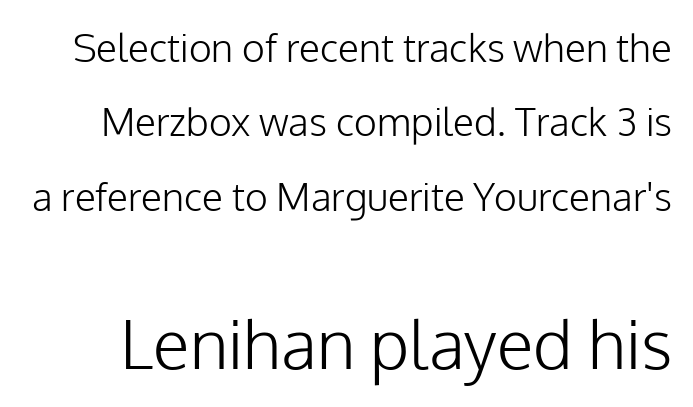
The image shows 68 px light sans-serif type, upright; set loose line spacing (1.91x), normal letter spacing, not underlined; the second (bottom) block is 1.74x larger; low stroke contrast and a medium x-height.
